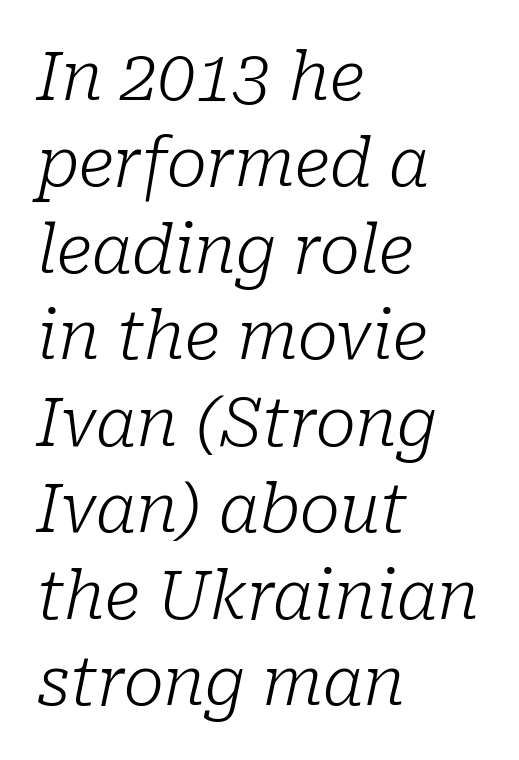
Q: Is the text bold? A: No.
Q: Is the text italic (slanted)? A: Yes, it leans right by about 10 degrees.
Q: Is the typeface a serif or a sans-serif typeface? A: Serif.
Q: Is the text underlined? A: No.
Q: How is the paragraph aligned? A: Left-aligned.
Q: Is the spacing between letters normal or unusually wide? A: Normal.
Q: Is the spacing between lines tight, normal or loose? A: Normal.
Q: Width (condensed, normal, or wide)? A: Normal.
Q: Stroke contrast? A: Low.
Q: x-height? A: Medium.
Q: Monospaced? A: No.
